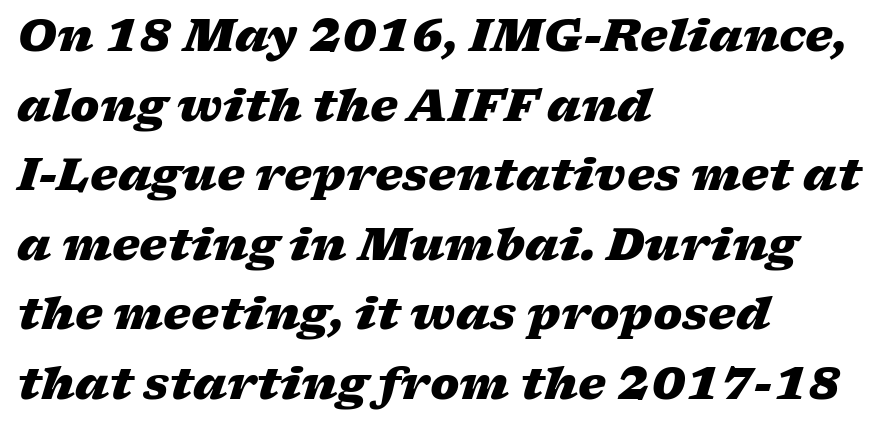
{"italic": "yes", "lean": "right", "slant_degrees": 17, "bold": "yes", "weight": "heavy", "width": "wide", "stroke_contrast": "low", "x_height": "medium", "monospaced": "no", "underline": "no", "align": "left", "line_spacing": "normal", "line_spacing_ratio": 1.58, "letter_spacing": "normal", "letter_spacing_em": 0.0, "glyph_px": 44}
